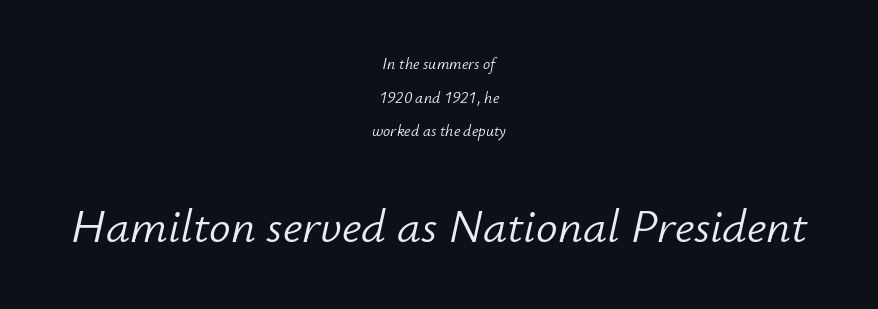
Does the leading feel generous? Absolutely, it's lavish. The strip under each line holds only bare page. Every row of glyphs is offset so its center matches the block's center. Each stroke keeps to a modest, everyday thickness or less. Here the designer chose a conventional face with non-uniform glyph widths.
